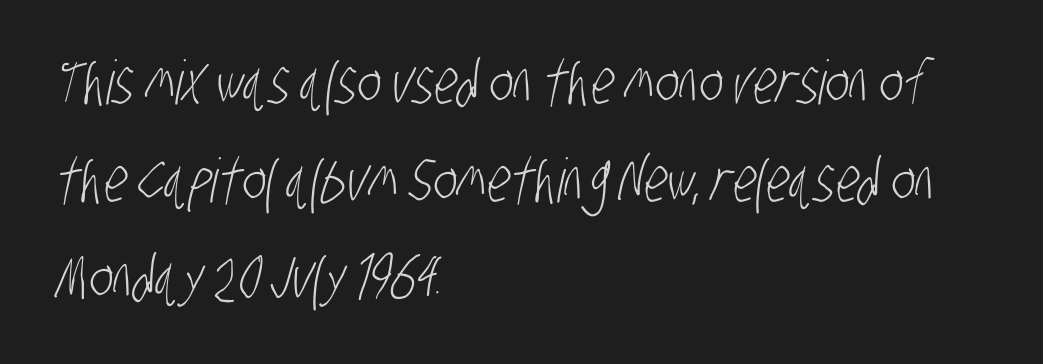
The image shows 61 px light, condensed sans-serif type; set left-aligned, normal line spacing (1.6x), normal letter spacing, not underlined; low stroke contrast and a large x-height.
